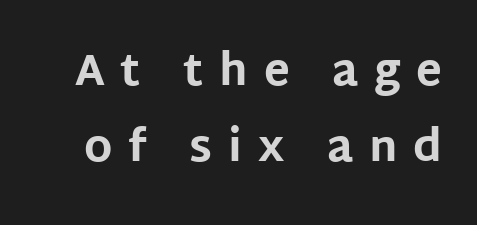
{"serif": "no", "italic": "no", "bold": "yes", "weight": "bold", "width": "normal", "stroke_contrast": "low", "x_height": "large", "monospaced": "no", "underline": "no", "line_spacing_ratio": 1.76, "letter_spacing": "wide", "letter_spacing_em": 0.37, "glyph_px": 43}
